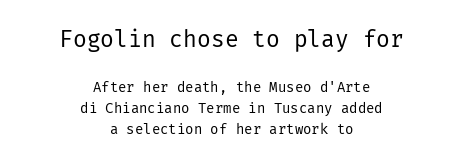
Nothing unusual about the tracking: characters are spaced as the font intends. A clean baseline with only descenders dipping below it. Unlike italic type, these characters show no tilt at all. The typeface has the unassuming heft of standard copy or less. Reading down the block, each line starts at a different indent, mirrored at its end. Compare the two chunks: the upper has the greater cap height.
